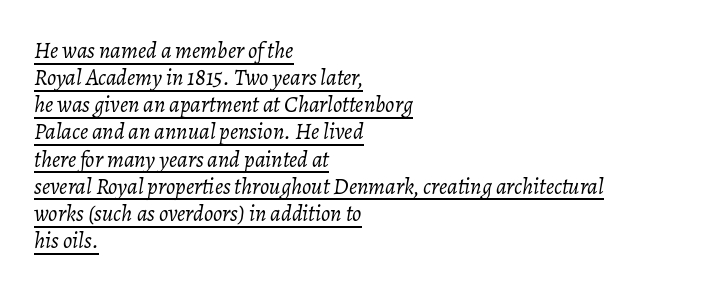
The image shows 23 px text type, italic (leaning right); set left-aligned, line spacing 1.18x, normal letter spacing, underlined.
